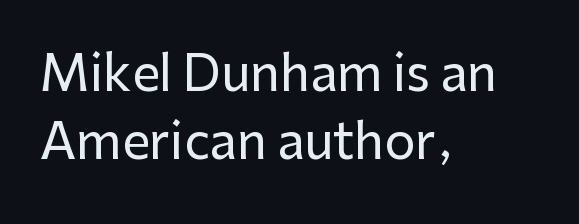
The letters advance in unequal steps, a hallmark of proportional type. Here the glyphs are tracked normally, forming tight word shapes. Anything drawn beneath the words? Only blank space. The rows are spaced the way most documents space them.
